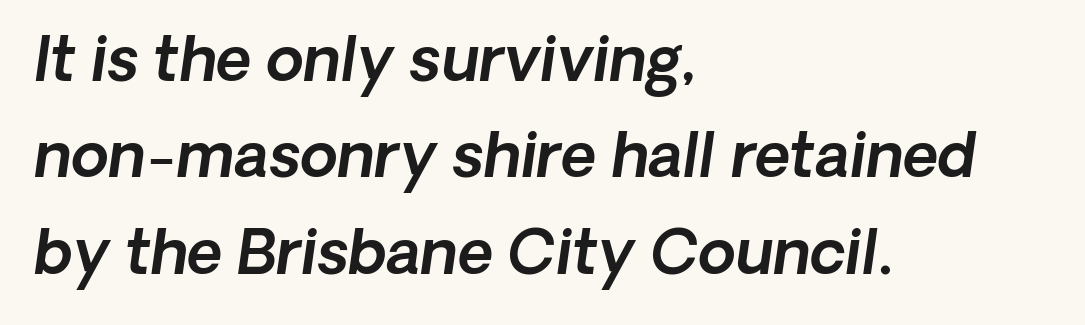
The image shows 61 px sans-serif type; set left-aligned, normal line spacing (1.58x), normal letter spacing, not underlined; a medium x-height.
